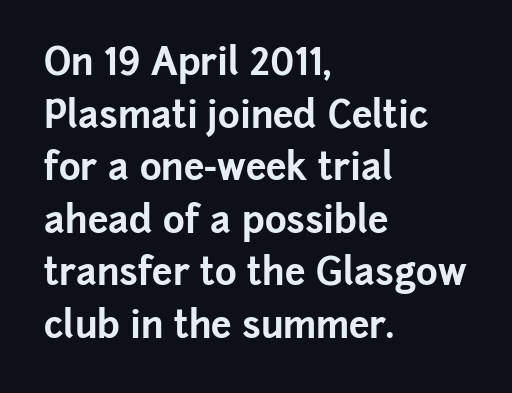
The leading is moderate, giving the passage an even texture. Observe the absence of serifs on each vertical stroke in this sample. You'd pick this weight for a headline — it's a proper bold. The area under the type is left untouched. Each letter keeps its own natural width here, so spacing adapts to shape. In terms of posture, this sample is upright.
